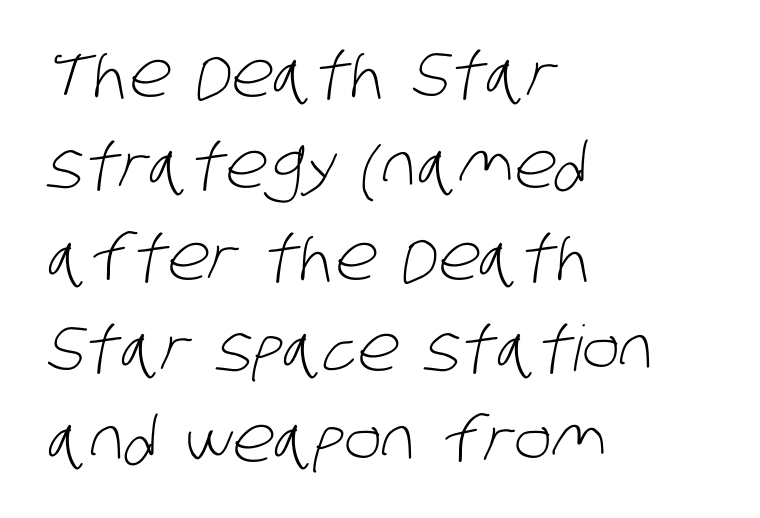
The image shows 63 px light, condensed sans-serif type; set left-aligned, normal line spacing (1.45x), normal letter spacing, not underlined; low stroke contrast and a large x-height.
